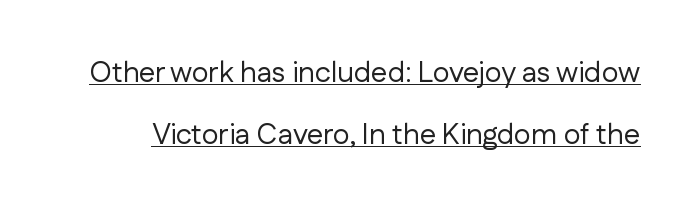
Q: Is the text bold? A: No.
Q: Is the text italic (slanted)? A: No, it is upright.
Q: Is the typeface a serif or a sans-serif typeface? A: Sans-serif.
Q: Is the text underlined? A: Yes.
Q: Is the spacing between letters normal or unusually wide? A: Normal.
Q: Is the spacing between lines tight, normal or loose? A: Loose.
Q: Width (condensed, normal, or wide)? A: Normal.
Q: Stroke contrast? A: Low.
Q: x-height? A: Medium.
Q: Monospaced? A: No.
